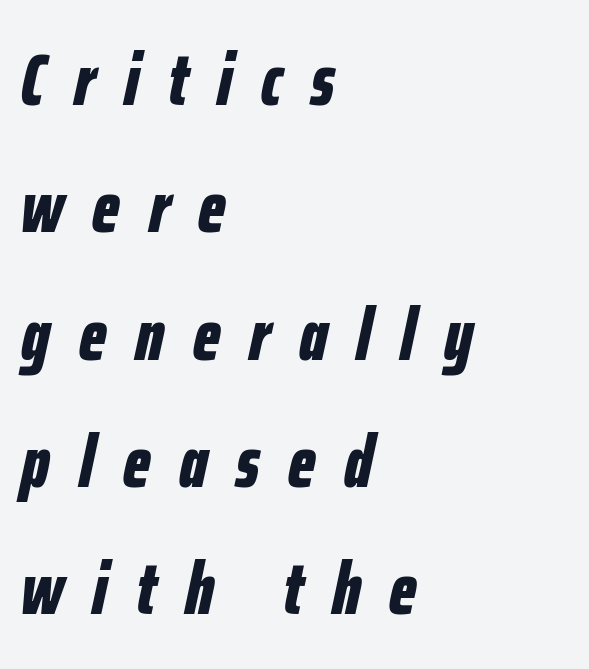
Q: Is the text bold? A: Yes.
Q: Is the text italic (slanted)? A: Yes, it leans right by about 12 degrees.
Q: Is the text underlined? A: No.
Q: How is the paragraph aligned? A: Left-aligned.
Q: Is the spacing between letters normal or unusually wide? A: Unusually wide.
Q: Width (condensed, normal, or wide)? A: Condensed.
Q: Stroke contrast? A: Low.
Q: x-height? A: Medium.
Q: Monospaced? A: No.
